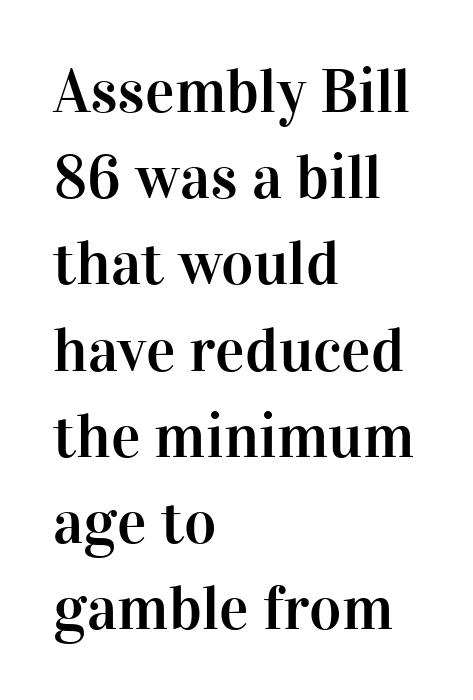
{"serif": "yes", "italic": "no", "width": "normal", "stroke_contrast": "high", "x_height": "medium", "monospaced": "no", "underline": "no", "align": "left", "line_spacing": "normal", "line_spacing_ratio": 1.39, "letter_spacing": "normal", "letter_spacing_em": 0.0, "glyph_px": 62}
